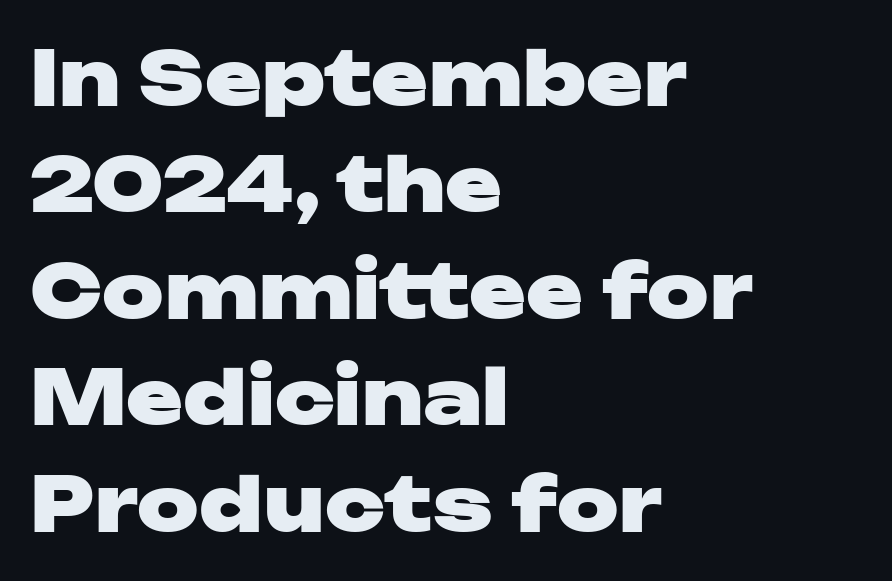
Words appear dense and cohesive because spacing is normal. A classic flush-left, rag-right setting is used for this passage. A typesetter would call this proportional, since set widths differ per character. Thick stems and heavy bowls — unmistakably bold. The strip under each line holds only bare page.
